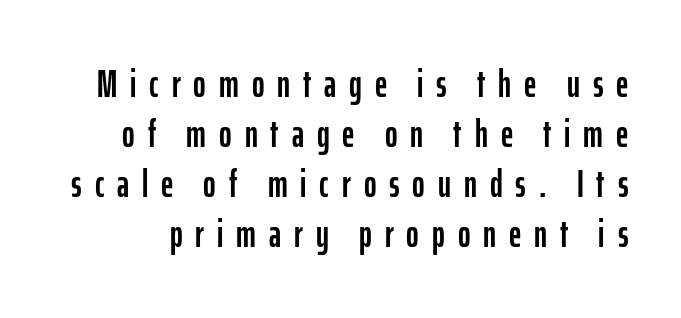
This sample has the flowing, uneven cadence of proportional lettering. Do the letters lean? They stand straight. Serif or sans? Sans — the stroke terminals are bare. Honestly, the row spacing looks completely unremarkable.
